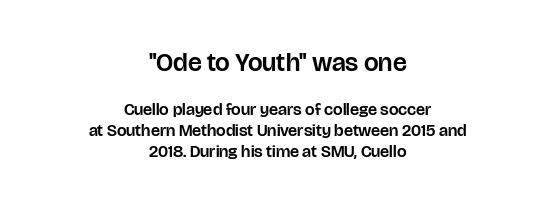
{"italic": "no", "underline": "no", "align": "center", "line_spacing_ratio": 1.24, "letter_spacing": "normal", "letter_spacing_em": 0.0, "larger_block": "first", "size_ratio": 1.53, "glyph_px": 26}
